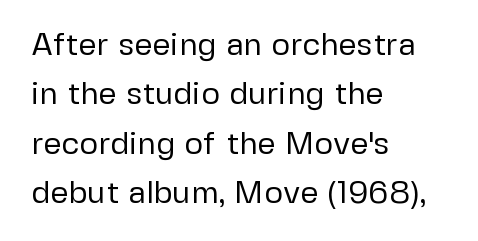
{"serif": "no", "italic": "no", "bold": "no", "weight": "regular", "width": "normal", "stroke_contrast": "low", "x_height": "medium", "monospaced": "no", "underline": "no", "align": "left", "line_spacing": "normal", "line_spacing_ratio": 1.54, "letter_spacing": "normal", "letter_spacing_em": 0.0, "glyph_px": 32}
